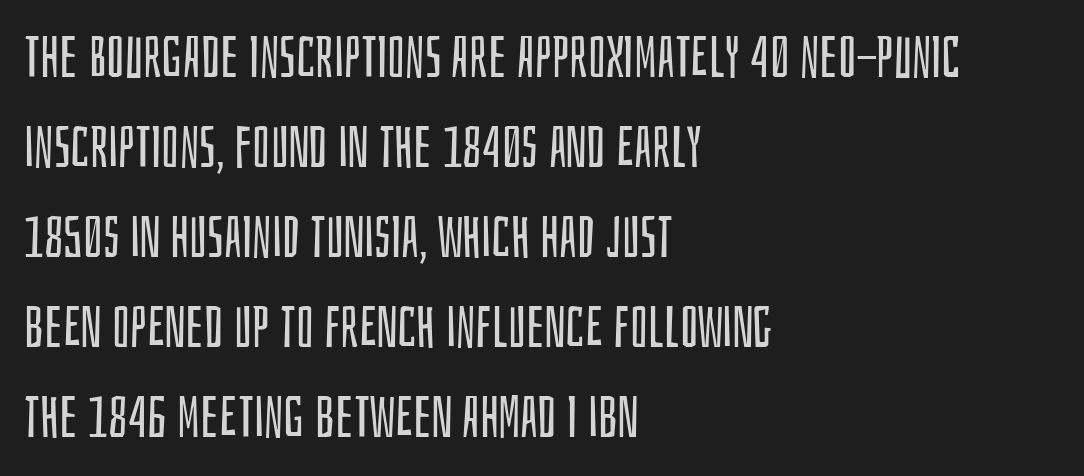
The strip under each line holds only bare page. The letters advance in unequal steps, a hallmark of proportional type. Quick note: interline space is typical. The ragged edge is on the right, which tells us the setting is flush left. Letterform terminals end flat and unadorned throughout the passage. The type sits square on the baseline with zero lean.
